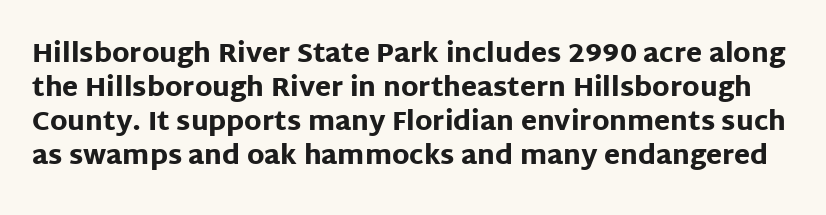
What stands out about the letter spacing? Nothing — it is the standard amount. The baseline area is clear. Strokes here are thick enough to call this a true bold. Each new line begins a customary step beneath the previous one. Italic? Not at all — the glyphs are vertical.
